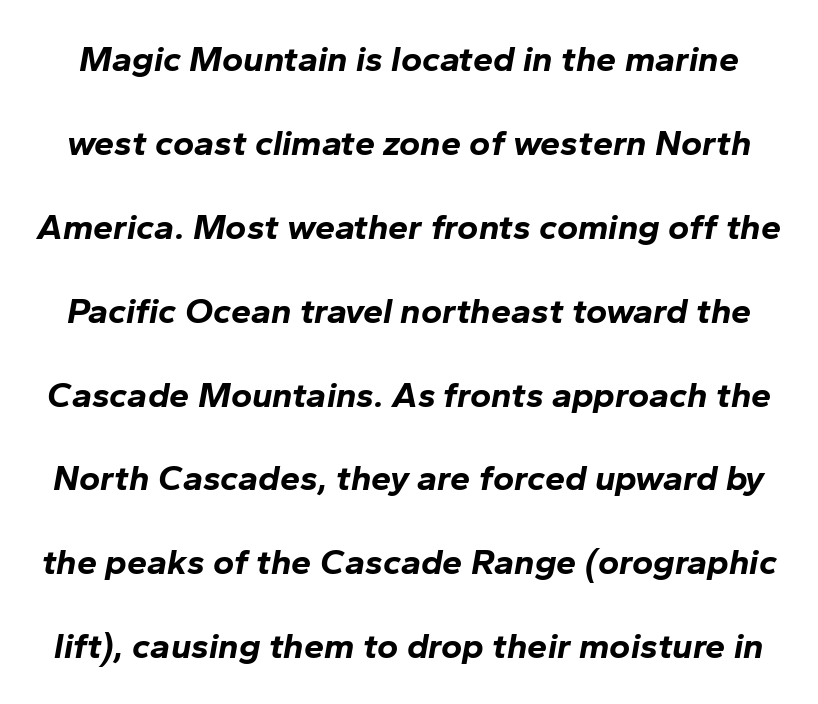
The line texture is even and compact thanks to regular tracking. Summary of weight: heavy, a full bold. Has an underline been added? It has not. Do the characters align in a grid? No, the font is proportional.
